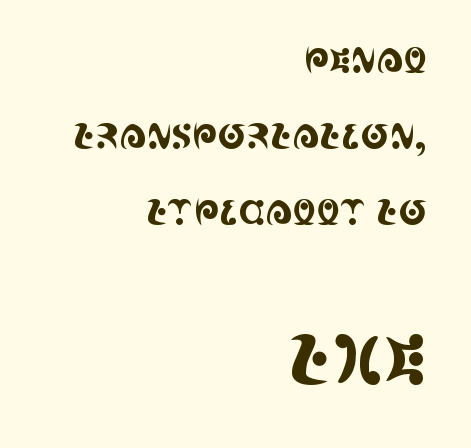
{"serif": "yes", "italic": "no", "width": "condensed", "x_height": "large", "monospaced": "no", "underline": "no", "align": "right", "line_spacing": "loose", "line_spacing_ratio": 2.24, "letter_spacing": "normal", "letter_spacing_em": 0.0, "larger_block": "second", "size_ratio": 2.0, "glyph_px": 68}
